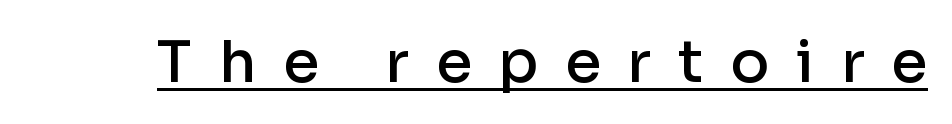
The image shows 58 px semibold sans-serif type, upright; set unusually wide letter spacing (+0.46 em), underlined; low stroke contrast and a medium x-height.
